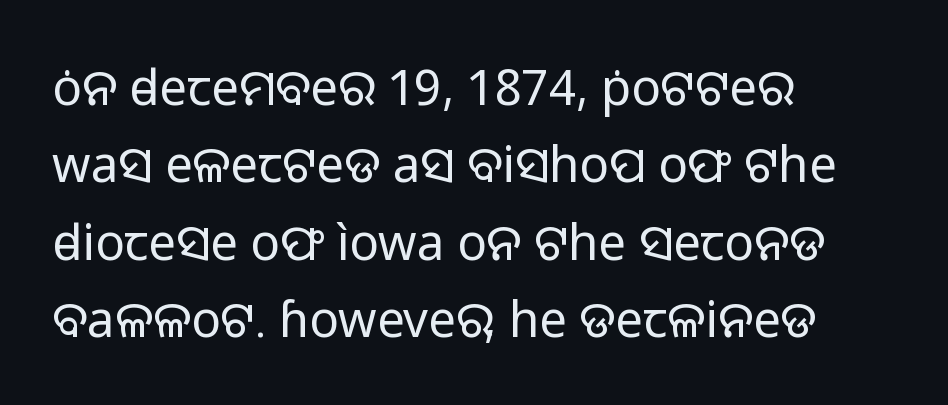
The image shows 49 px regular-weight sans-serif type, upright; set left-aligned, normal line spacing (1.58x), normal letter spacing, not underlined; low stroke contrast and a medium x-height.
